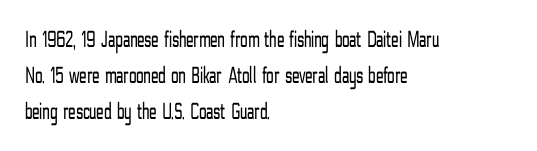
{"italic": "no", "bold": "no", "underline": "no", "align": "left", "line_spacing": "normal", "line_spacing_ratio": 1.5, "letter_spacing": "normal", "letter_spacing_em": 0.0, "glyph_px": 24}
